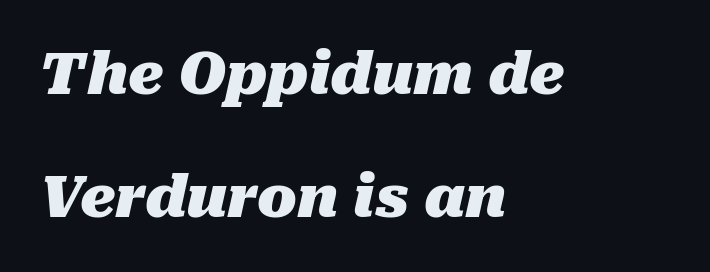
Observe the ordinary spacing: letters are neighbours, not strangers. The specimen reads as italic at a glance. The glyphs have the mass of a bold cut. Nobody drew a line under any word here. A classic flush-left, rag-right setting is used for this passage.
